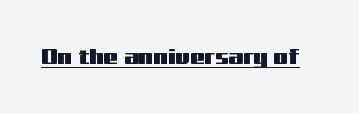
Students, note that the glyphs here touch the page at normal intervals. Does a line run under the words? Yes, clearly. Designer's note — italics off, roman on.
